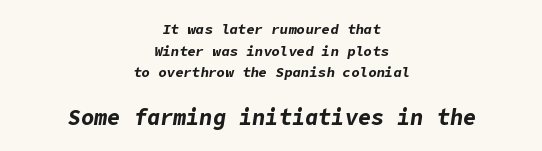
Q: Is the text bold? A: Yes.
Q: Is the text italic (slanted)? A: Yes, it leans right by about 9 degrees.
Q: Is the text underlined? A: No.
Q: How is the paragraph aligned? A: Centered.
Q: Is the spacing between letters normal or unusually wide? A: Normal.
Q: Is the spacing between lines tight, normal or loose? A: Normal.
Q: Which block of text is set in a larger size, the first (top) or the second (bottom)? A: The second (bottom) one.
